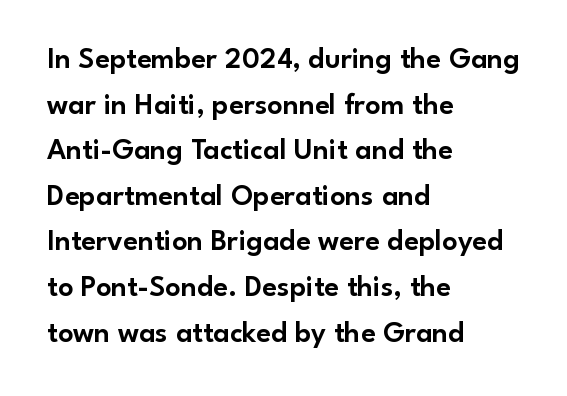
{"serif": "no", "italic": "no", "width": "normal", "stroke_contrast": "low", "x_height": "small", "monospaced": "no", "underline": "no", "align": "left", "line_spacing": "normal", "line_spacing_ratio": 1.52, "letter_spacing": "normal", "letter_spacing_em": 0.0, "glyph_px": 30}
